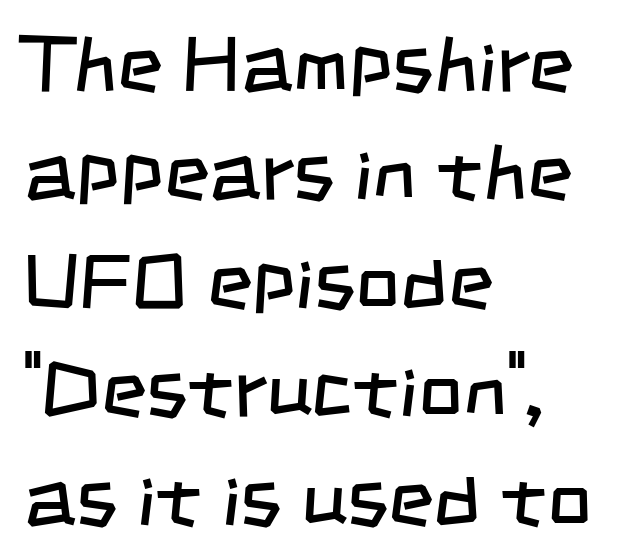
Q: Is the text bold? A: No.
Q: Is the typeface a serif or a sans-serif typeface? A: Sans-serif.
Q: Is the text underlined? A: No.
Q: How is the paragraph aligned? A: Left-aligned.
Q: Is the spacing between letters normal or unusually wide? A: Normal.
Q: Is the spacing between lines tight, normal or loose? A: Normal.
Q: Width (condensed, normal, or wide)? A: Condensed.
Q: Stroke contrast? A: Low.
Q: x-height? A: Large.
Q: Monospaced? A: No.
